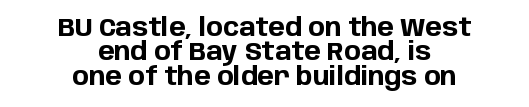
{"italic": "no", "bold": "yes", "underline": "no", "align": "center", "line_spacing": "tight", "line_spacing_ratio": 0.98, "letter_spacing": "normal", "letter_spacing_em": 0.0, "glyph_px": 25}
